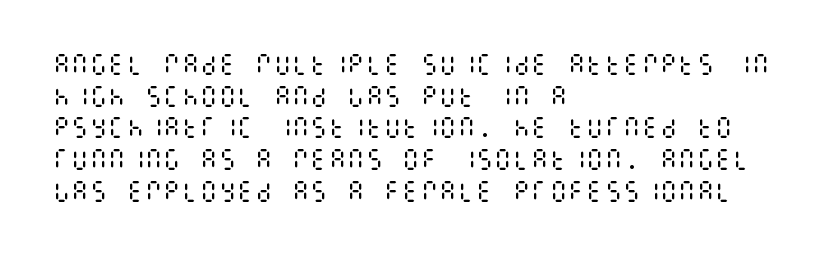
{"italic": "no", "bold": "no", "underline": "no", "align": "left", "line_spacing": "normal", "line_spacing_ratio": 1.38, "letter_spacing": "normal", "letter_spacing_em": 0.0, "glyph_px": 23}
